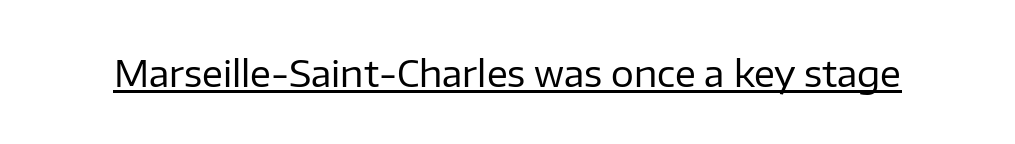
Looks like regular typesetting: each glyph gets only the width it needs. Unlike a traditional serif, this face leaves its strokes unadorned. Rendered with straight, roman letterforms. Underlining? Definitely there.
